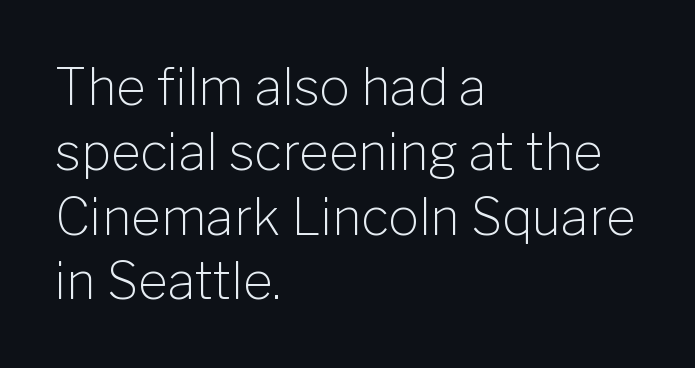
{"serif": "no", "italic": "no", "bold": "no", "weight": "light", "width": "normal", "stroke_contrast": "low", "x_height": "medium", "monospaced": "no", "underline": "no", "align": "left", "line_spacing": "normal", "line_spacing_ratio": 1.27, "letter_spacing": "normal", "letter_spacing_em": 0.0, "glyph_px": 51}
